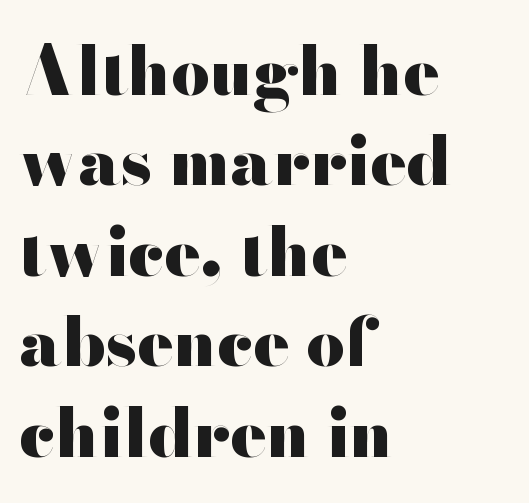
Layout note: lines flush left. A typesetter would call this leading conventional body-copy spacing. The typesetting leans heavy: a genuine bold. These lines were composed using upright roman letters. Underline: absent.
